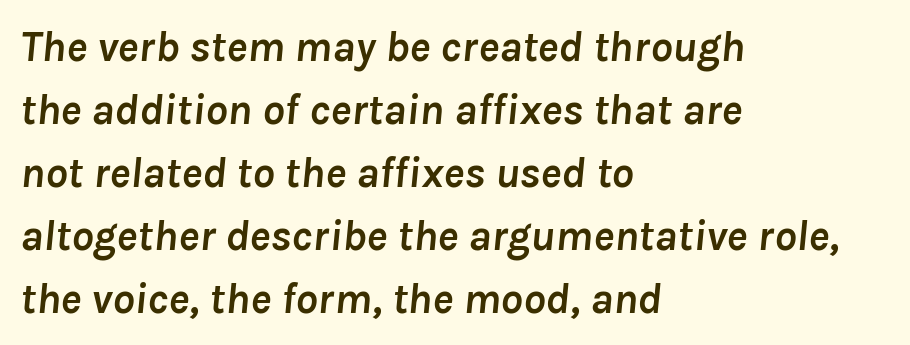
The image shows 44 px semibold type, italic (leaning right); set left-aligned, normal line spacing (1.43x), normal letter spacing, not underlined; low stroke contrast and a medium x-height.
